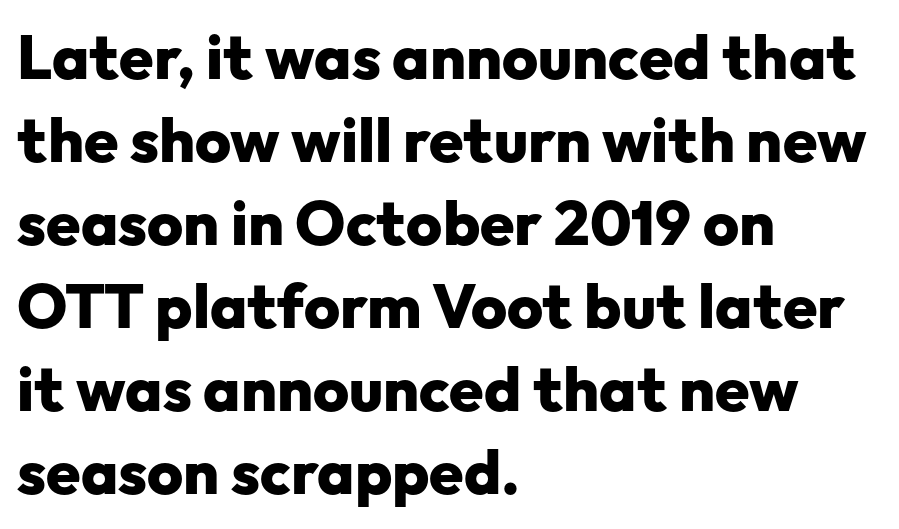
{"serif": "no", "italic": "no", "bold": "yes", "weight": "heavy", "width": "normal", "stroke_contrast": "low", "x_height": "medium", "monospaced": "no", "underline": "no", "align": "left", "line_spacing": "normal", "line_spacing_ratio": 1.34, "letter_spacing": "normal", "letter_spacing_em": 0.0, "glyph_px": 62}
